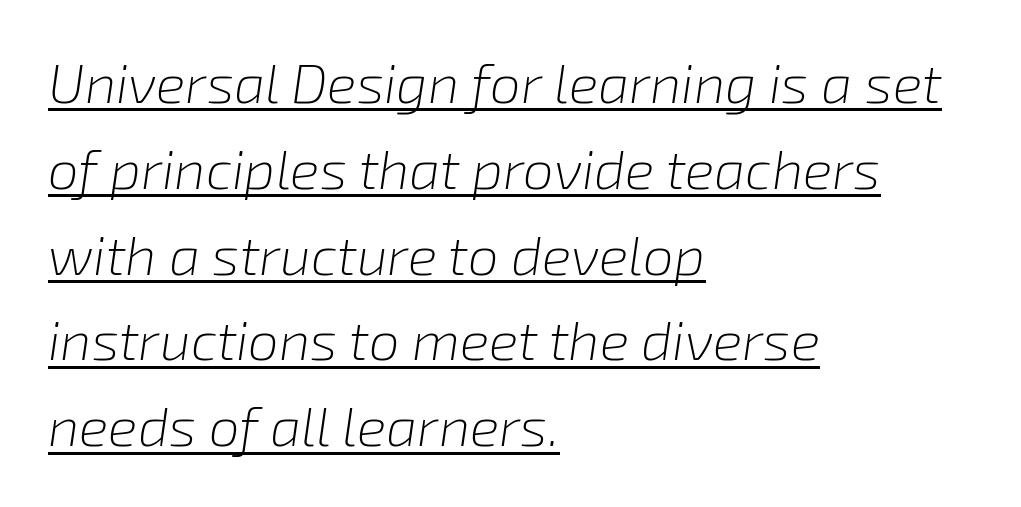
Q: Is the text bold? A: No.
Q: Is the text italic (slanted)? A: Yes, it leans right by about 8 degrees.
Q: Is the text underlined? A: Yes.
Q: How is the paragraph aligned? A: Left-aligned.
Q: Is the spacing between letters normal or unusually wide? A: Normal.
Q: Is the spacing between lines tight, normal or loose? A: Normal.
Q: Width (condensed, normal, or wide)? A: Normal.
Q: Stroke contrast? A: Low.
Q: x-height? A: Medium.
Q: Monospaced? A: No.
